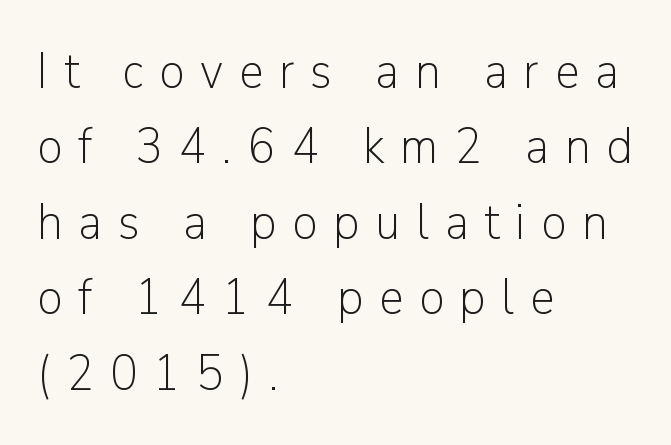
{"serif": "no", "italic": "no", "bold": "no", "weight": "light", "width": "normal", "stroke_contrast": "low", "x_height": "medium", "monospaced": "no", "underline": "no", "align": "left", "line_spacing": "normal", "line_spacing_ratio": 1.51, "letter_spacing": "wide", "letter_spacing_em": 0.32, "glyph_px": 50}
